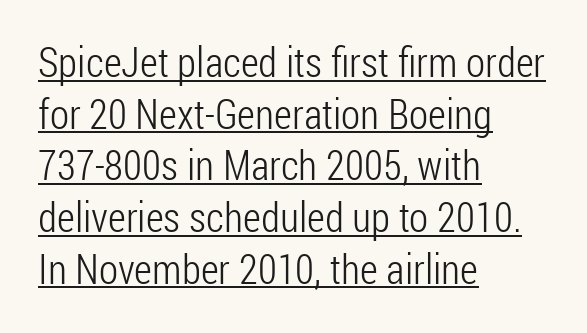
The image shows 42 px light, condensed sans-serif type, upright; set left-aligned, line spacing 1.23x, normal letter spacing, underlined; low stroke contrast and a medium x-height.
